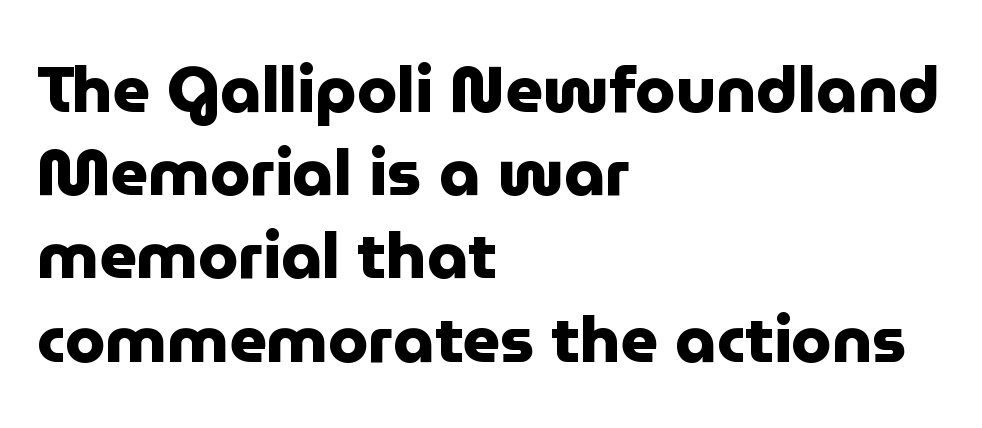
Students, this is bold: see how much ink each stroke carries. Each letter's strokes conclude bluntly, with no projecting serifs. Italic? Not at all — the glyphs are vertical. The rag falls on the right side of this text block. Each row of text sits above clean, open space. Short note: letters normally spaced.
